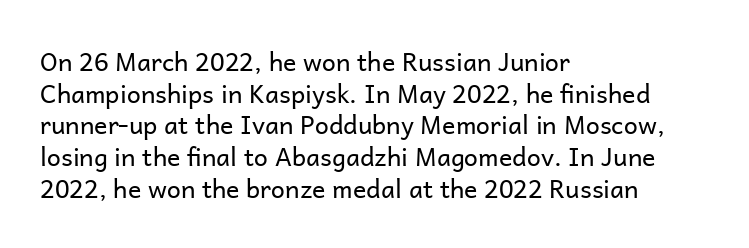
Q: Is the text bold? A: No.
Q: Is the text italic (slanted)? A: No, it is upright.
Q: Is the text underlined? A: No.
Q: How is the paragraph aligned? A: Left-aligned.
Q: Is the spacing between letters normal or unusually wide? A: Normal.
Q: Is the spacing between lines tight, normal or loose? A: Normal.
